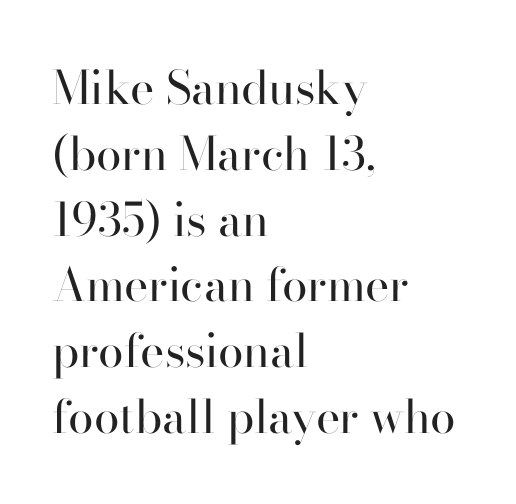
{"serif": "yes", "italic": "no", "bold": "no", "weight": "regular", "width": "normal", "stroke_contrast": "high", "x_height": "small", "monospaced": "no", "underline": "no", "align": "left", "line_spacing": "normal", "line_spacing_ratio": 1.43, "letter_spacing": "normal", "letter_spacing_em": 0.0, "glyph_px": 46}
